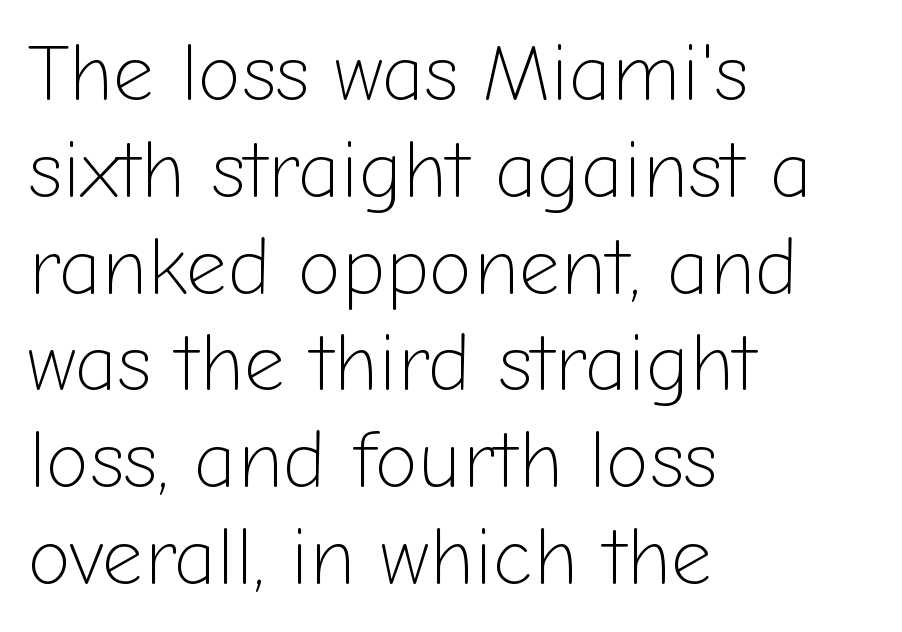
No chunkiness to these letters — they're not bold. Caption: multi-line text, flush left, ragged right. This sample uses plain, unmodified letter spacing. Plain, unruled lines of type. Unlike italic type, these characters show no tilt at all.
